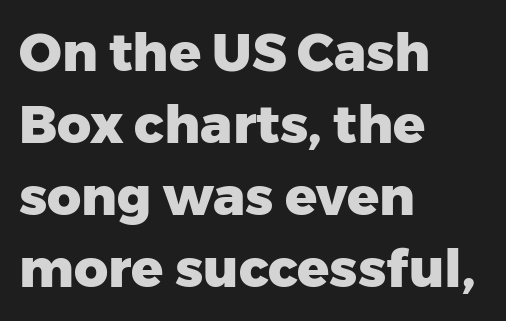
The vertical gap from one line to the next is medium. No italicization has been applied; the sample stays upright. The line texture is even and compact thanks to regular tracking. The compositor pushed each line to the left boundary. As a designer I'd log this as weight 700, bold. Typographically, this falls in the sans-serif category.
